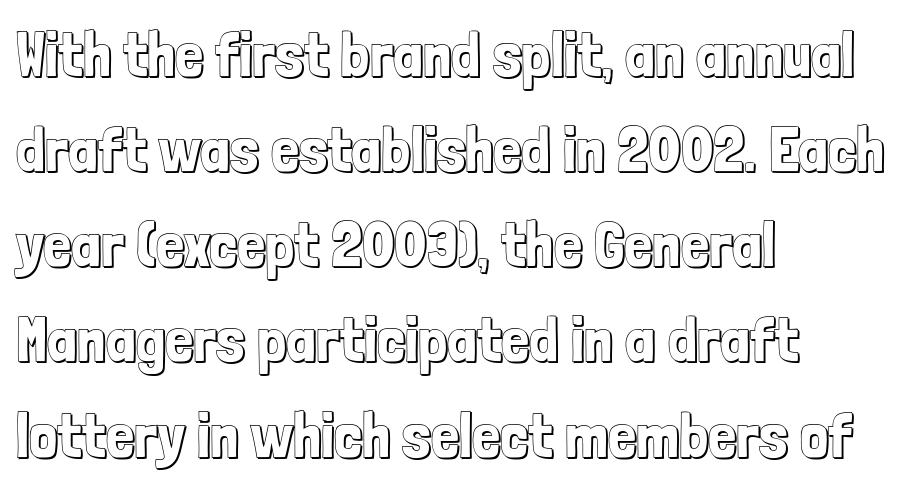
{"italic": "no", "width": "condensed", "x_height": "medium", "monospaced": "no", "underline": "no", "align": "left", "line_spacing": "normal", "line_spacing_ratio": 1.51, "letter_spacing": "normal", "letter_spacing_em": 0.0, "glyph_px": 63}
